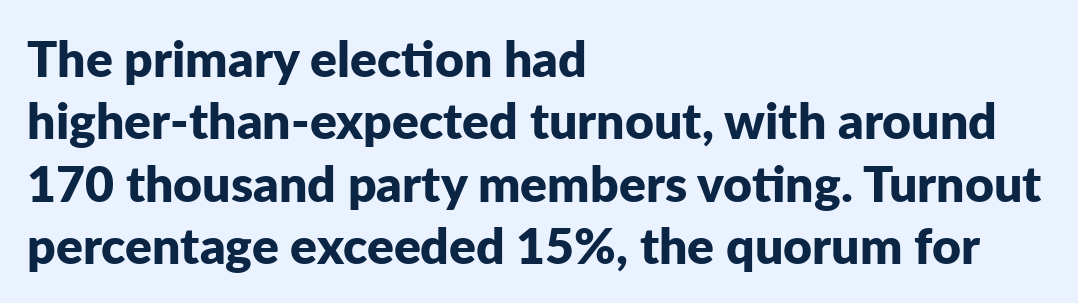
Q: Is the text bold? A: Yes.
Q: Is the text italic (slanted)? A: No, it is upright.
Q: Is the typeface a serif or a sans-serif typeface? A: Sans-serif.
Q: Is the text underlined? A: No.
Q: How is the paragraph aligned? A: Left-aligned.
Q: Is the spacing between letters normal or unusually wide? A: Normal.
Q: Is the spacing between lines tight, normal or loose? A: Normal.
Q: Width (condensed, normal, or wide)? A: Normal.
Q: Stroke contrast? A: Low.
Q: x-height? A: Medium.
Q: Monospaced? A: No.
